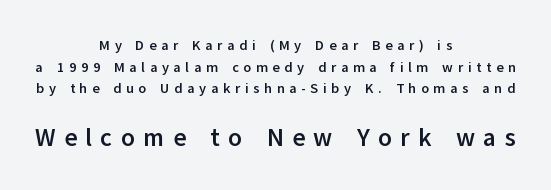
The image shows 25 px bold type, upright; set centered, normal line spacing (1.54x), unusually wide letter spacing (+0.33 em), not underlined; the second (bottom) block is 1.79x larger.
